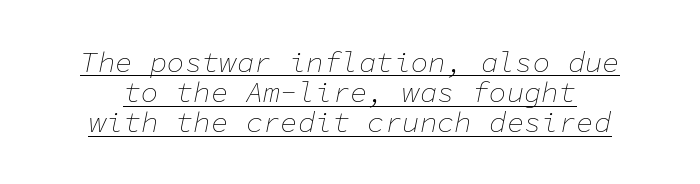
The image shows 29 px thin type, italic (leaning right), monospaced; set tight line spacing (1.04x), normal letter spacing, underlined; low stroke contrast and a medium x-height.
